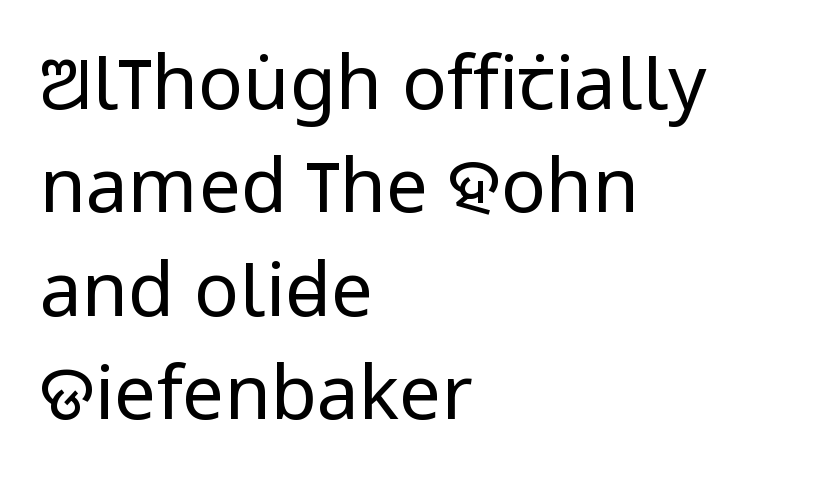
Vertical spacing — default. If you drew a line through each stem, it would be perfectly vertical. There is no visible air inserted between adjacent glyphs. Letters rest on an invisible, unmarked baseline. The face used here is a sans, in the tradition of grotesques and geometrics. The font sits on the lighter half of the weight spectrum, regular included.
